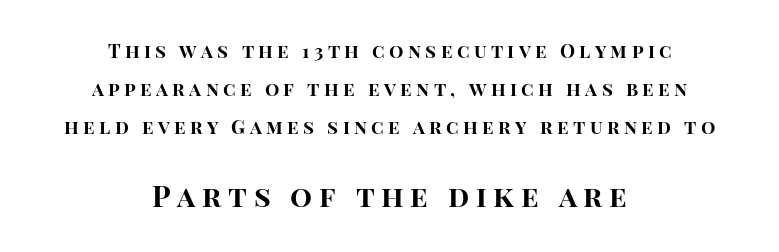
The image shows 29 px bold sans-serif type, upright; set centered, loose line spacing (2.01x), unusually wide letter spacing (+0.23 em), not underlined; the second (bottom) block is 1.53x larger; high stroke contrast and a large x-height.
